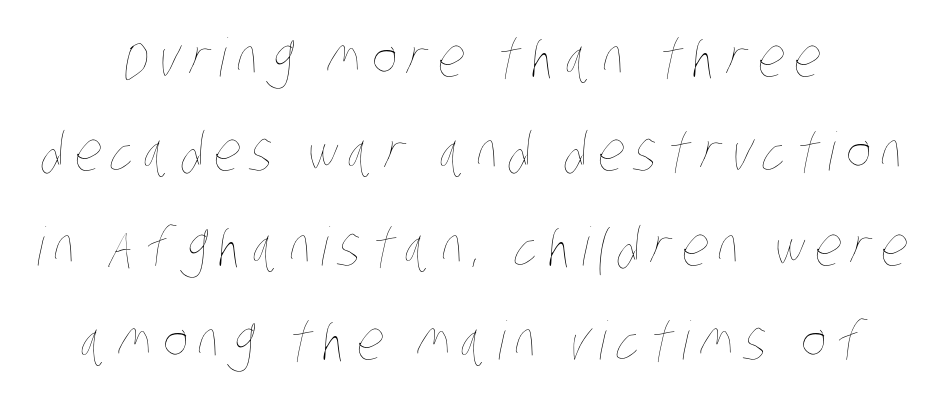
These glyphs show unthickened strokes, regular width or finer. Has an underline been added? It has not. Looks like regular typesetting: each glyph gets only the width it needs. The passage is arranged like a title page — every line centered.
